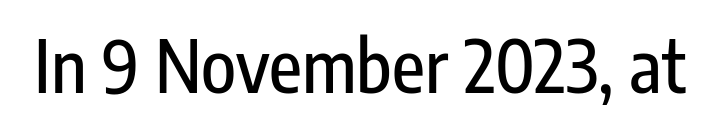
In terms of posture, this sample is upright. The text was rendered using a sans face with plain stroke endings. In terms of letterspacing, this is plain default setting. These lines are rendered in a variable-pitch font. Decoration check: the copy has no underline.
